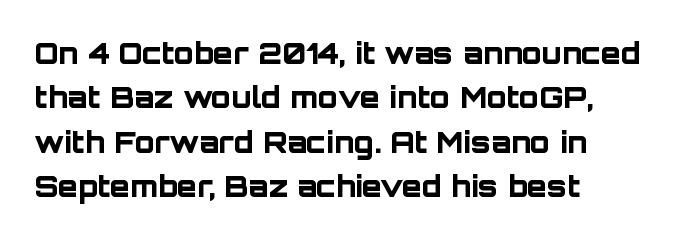
Q: Is the text bold? A: Yes.
Q: Is the text italic (slanted)? A: No, it is upright.
Q: Is the typeface a serif or a sans-serif typeface? A: Sans-serif.
Q: Is the text underlined? A: No.
Q: How is the paragraph aligned? A: Left-aligned.
Q: Is the spacing between letters normal or unusually wide? A: Normal.
Q: Is the spacing between lines tight, normal or loose? A: Normal.
Q: Width (condensed, normal, or wide)? A: Normal.
Q: Stroke contrast? A: Low.
Q: x-height? A: Large.
Q: Monospaced? A: No.
